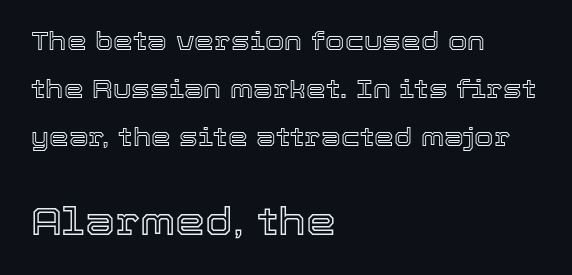
The passage is arranged the way most books set body copy — flush left. These lines stand farther apart than default settings would place them. The foot of each line stays bare and open. The type is set solid horizontally, with unmodified tracking. Visually, the bottom section dominates because its glyphs are scaled up.
